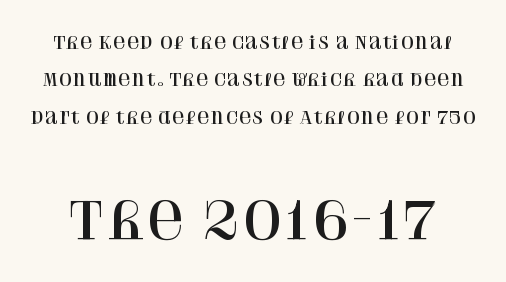
{"serif": "yes", "italic": "no", "width": "normal", "stroke_contrast": "high", "x_height": "large", "monospaced": "no", "underline": "no", "line_spacing": "loose", "line_spacing_ratio": 2.2, "letter_spacing": "normal", "letter_spacing_em": 0.0, "larger_block": "second", "size_ratio": 2.94, "glyph_px": 50}
